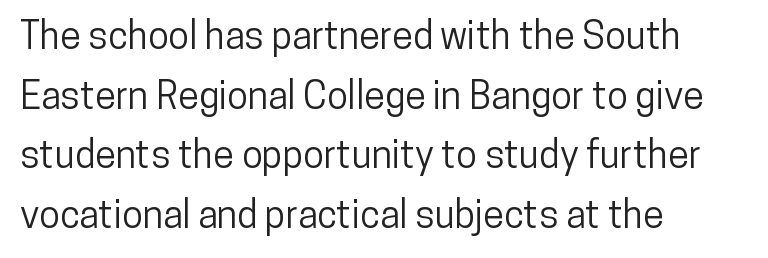
The image shows 38 px condensed sans-serif type, upright; set left-aligned, normal line spacing (1.57x), normal letter spacing, not underlined; low stroke contrast and a medium x-height.
